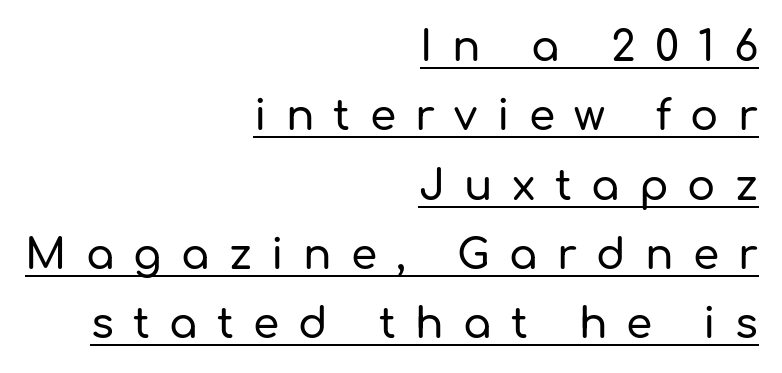
The image shows 42 px sans-serif type, upright; set right-aligned, normal line spacing (1.65x), unusually wide letter spacing (+0.46 em), underlined; low stroke contrast and a medium x-height.
